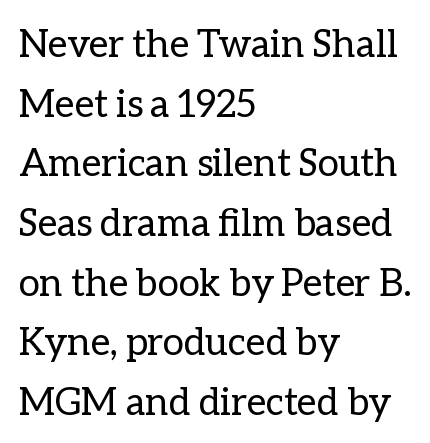
Q: Is the text bold? A: No.
Q: Is the text italic (slanted)? A: No, it is upright.
Q: Is the text underlined? A: No.
Q: How is the paragraph aligned? A: Left-aligned.
Q: Is the spacing between letters normal or unusually wide? A: Normal.
Q: Is the spacing between lines tight, normal or loose? A: Normal.
Q: Width (condensed, normal, or wide)? A: Normal.
Q: Stroke contrast? A: Low.
Q: x-height? A: Medium.
Q: Monospaced? A: No.
